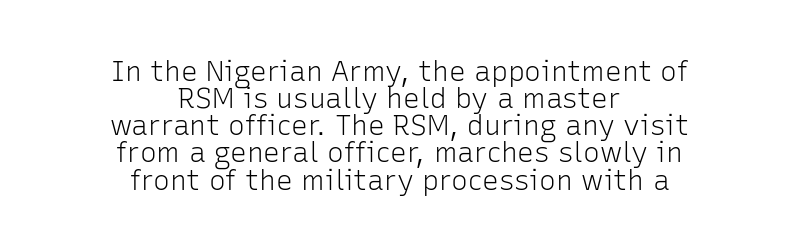
{"serif": "no", "italic": "no", "bold": "no", "weight": "light", "width": "normal", "stroke_contrast": "low", "x_height": "medium", "monospaced": "no", "underline": "no", "align": "center", "line_spacing": "tight", "line_spacing_ratio": 0.97, "letter_spacing": "normal", "letter_spacing_em": 0.0, "glyph_px": 28}
